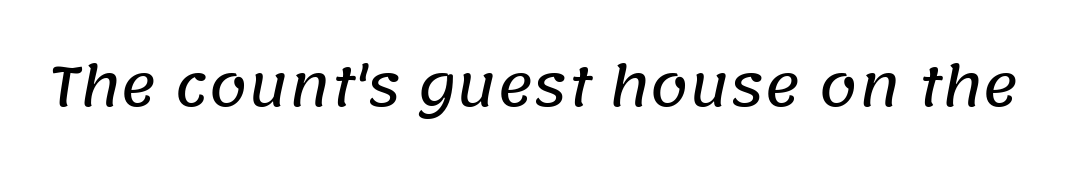
The image shows 55 px sans-serif type; set normal letter spacing, not underlined; low stroke contrast and a large x-height.
